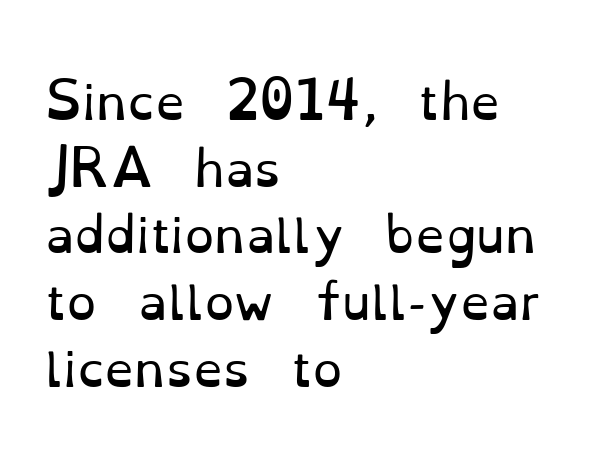
{"serif": "yes", "italic": "no", "bold": "no", "weight": "regular", "width": "normal", "stroke_contrast": "low", "x_height": "small", "monospaced": "no", "underline": "no", "align": "left", "line_spacing": "normal", "line_spacing_ratio": 1.39, "letter_spacing": "normal", "letter_spacing_em": 0.0, "glyph_px": 48}
